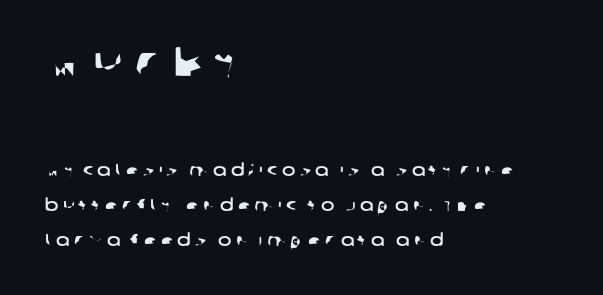
The image shows 40 px wide sans-serif type; set left-aligned, loose line spacing (2.16x), unusually wide letter spacing (+0.28 em), not underlined; the first (top) block is 2.5x larger; low stroke contrast and a large x-height.
